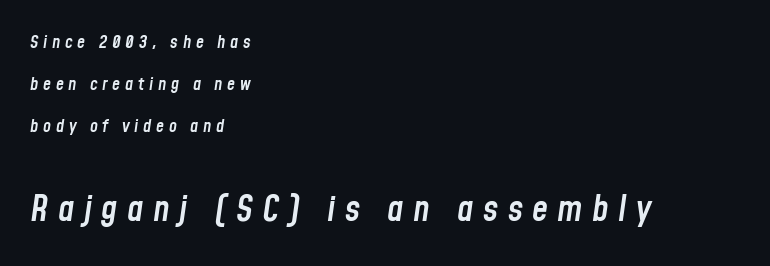
The image shows 36 px semibold, condensed type, italic (leaning right); set left-aligned, loose line spacing (2.33x), unusually wide letter spacing (+0.26 em), not underlined; the second (bottom) block is 2.0x larger; low stroke contrast and a medium x-height.
